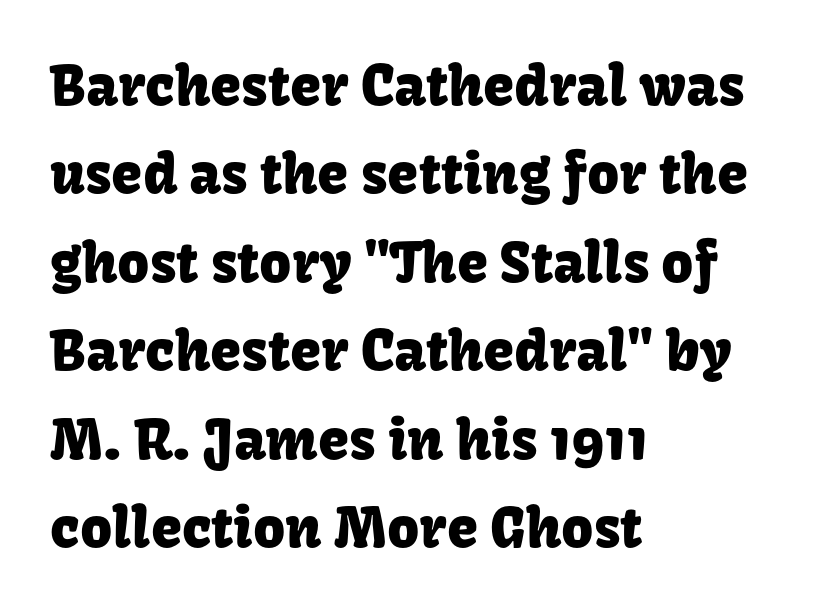
The image shows 56 px sans-serif type, upright; set left-aligned, normal line spacing (1.58x), normal letter spacing, not underlined; low stroke contrast and a medium x-height.
